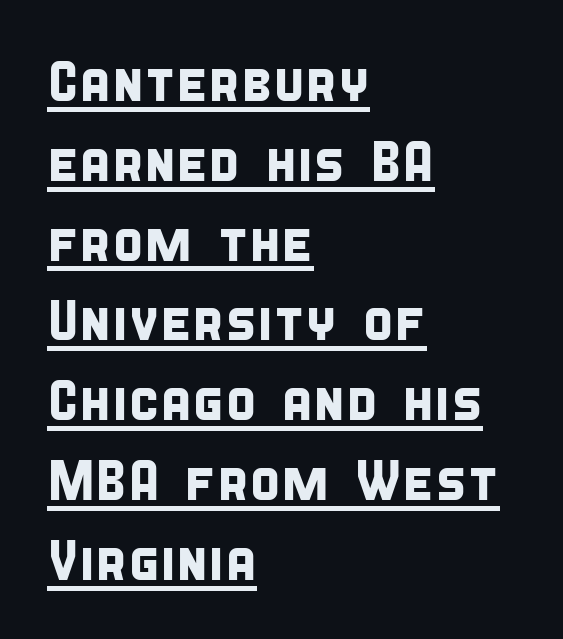
Here the designer chose a conventional face with non-uniform glyph widths. The specimen includes a rule beneath the text block's lines. You can tell from the bare stems that sans-serif type was used. Is the block centered? No — it sits flush against the left margin. The rows are spaced the way most documents space them.
